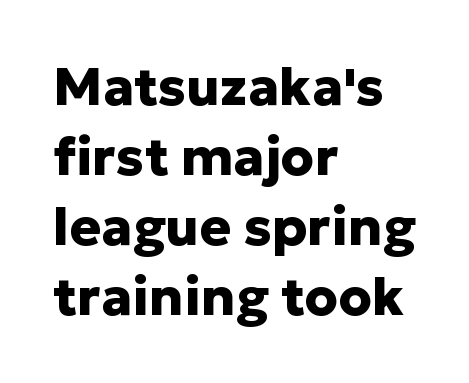
{"serif": "no", "italic": "no", "bold": "yes", "weight": "heavy", "width": "normal", "stroke_contrast": "low", "x_height": "medium", "monospaced": "no", "underline": "no", "align": "left", "line_spacing": "normal", "line_spacing_ratio": 1.32, "letter_spacing": "normal", "letter_spacing_em": 0.0, "glyph_px": 53}
